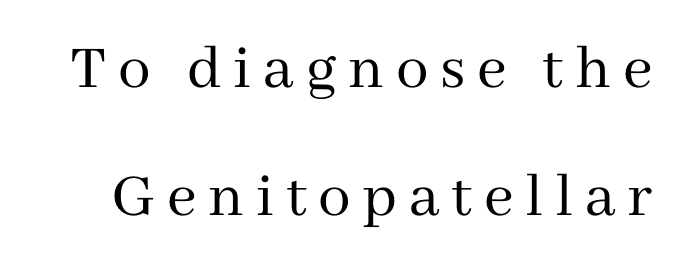
The image shows 65 px regular-weight serif type, upright; set loose line spacing (1.97x), not underlined; medium stroke contrast and a medium x-height.
